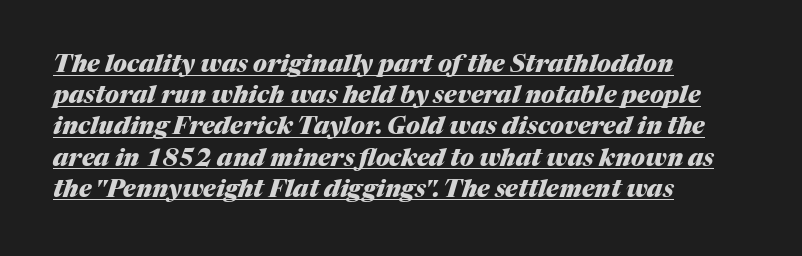
{"italic": "yes", "lean": "right", "slant_degrees": 17, "bold": "yes", "underline": "yes", "align": "left", "line_spacing": "normal", "line_spacing_ratio": 1.3, "letter_spacing": "normal", "letter_spacing_em": 0.0, "glyph_px": 24}
